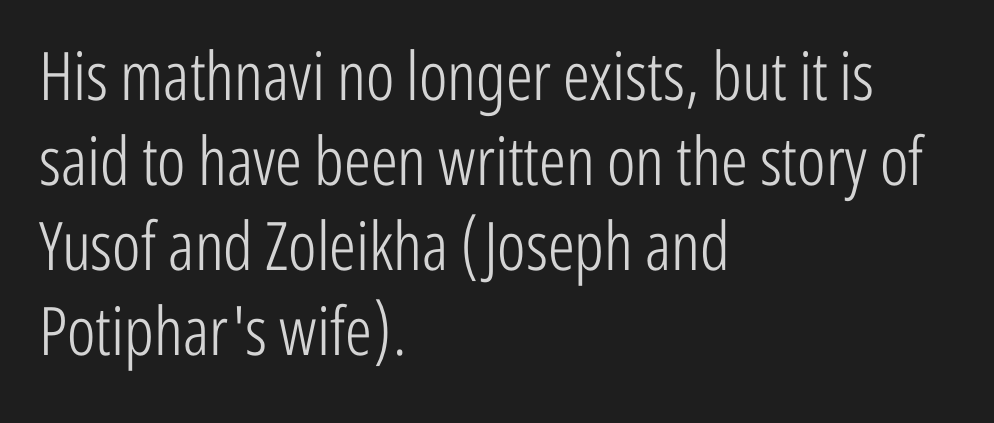
Q: Is the text bold? A: No.
Q: Is the text italic (slanted)? A: No, it is upright.
Q: Is the typeface a serif or a sans-serif typeface? A: Sans-serif.
Q: Is the text underlined? A: No.
Q: How is the paragraph aligned? A: Left-aligned.
Q: Is the spacing between letters normal or unusually wide? A: Normal.
Q: Is the spacing between lines tight, normal or loose? A: Normal.
Q: Width (condensed, normal, or wide)? A: Condensed.
Q: Stroke contrast? A: Low.
Q: x-height? A: Medium.
Q: Monospaced? A: No.
